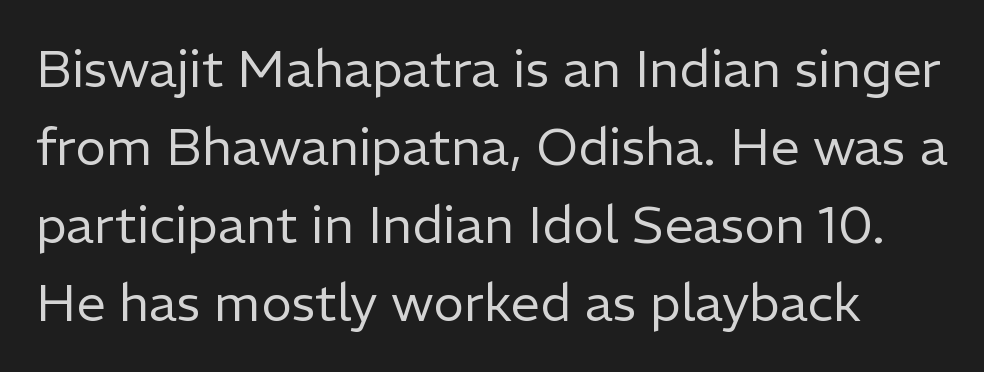
The image shows 52 px regular-weight sans-serif type, upright; set normal line spacing (1.5x), normal letter spacing, not underlined; low stroke contrast and a medium x-height.
